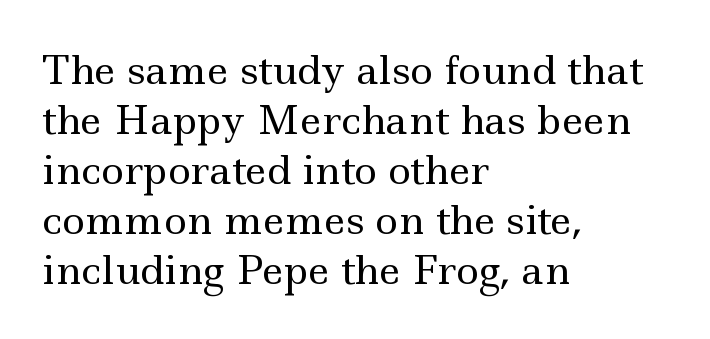
{"serif": "yes", "italic": "no", "bold": "no", "weight": "regular", "width": "wide", "x_height": "small", "monospaced": "no", "underline": "no", "align": "left", "line_spacing": "normal", "line_spacing_ratio": 1.28, "letter_spacing": "normal", "letter_spacing_em": 0.0, "glyph_px": 39}
